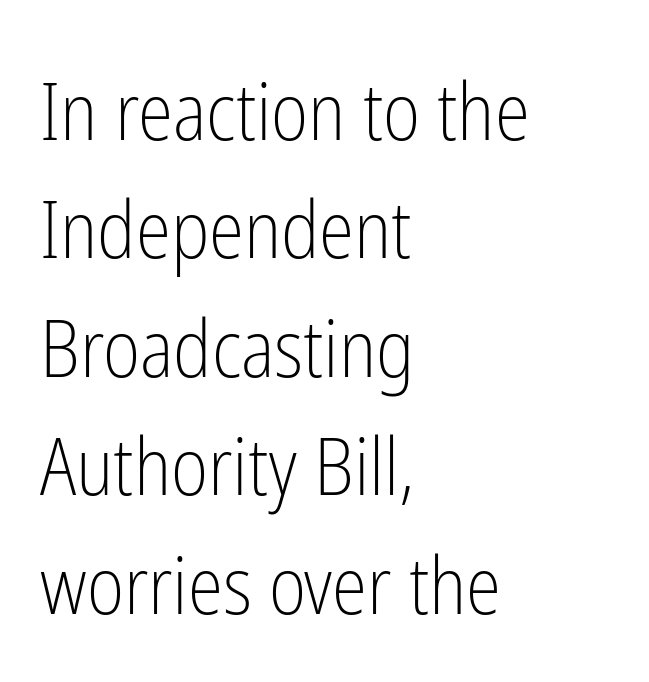
{"serif": "no", "italic": "no", "bold": "no", "weight": "light", "width": "condensed", "stroke_contrast": "low", "x_height": "medium", "monospaced": "no", "underline": "no", "align": "left", "line_spacing": "normal", "line_spacing_ratio": 1.48, "letter_spacing": "normal", "letter_spacing_em": 0.0, "glyph_px": 80}
